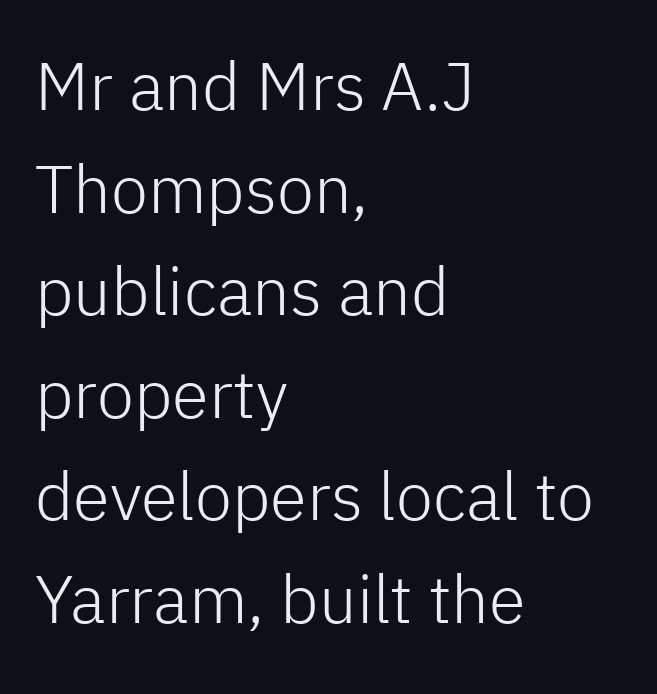
The passage shown is typeset with a sans-serif family. The compositor pushed each line to the left boundary. The glyphs are unaccompanied by any horizontal stroke below them. The letterforms sit at book weight or below. Rows of type keep a routine distance in the vertical direction. Look at the tracking — it's just the regular setting, nothing added.
